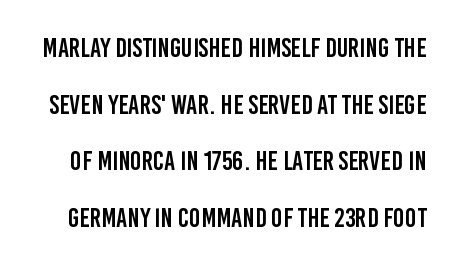
Q: Is the text italic (slanted)? A: No, it is upright.
Q: Is the text underlined? A: No.
Q: Is the spacing between letters normal or unusually wide? A: Normal.
Q: Is the spacing between lines tight, normal or loose? A: Loose.
